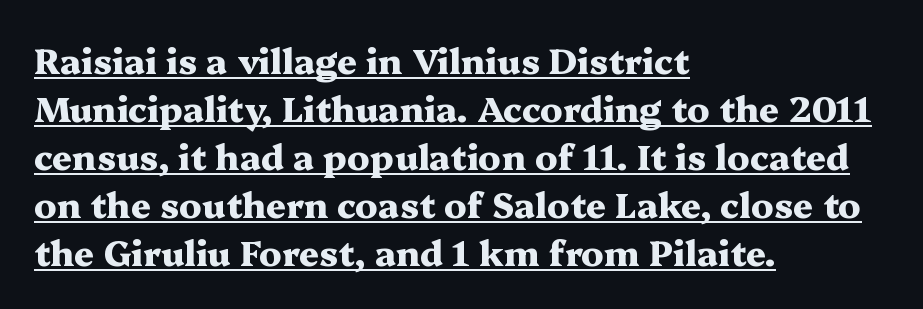
The string is rendered with underlining switched on. Where is the straight margin? On the left. The typeface chosen for these lines features serifs. Proportional: the letters do not fall into vertical columns.
